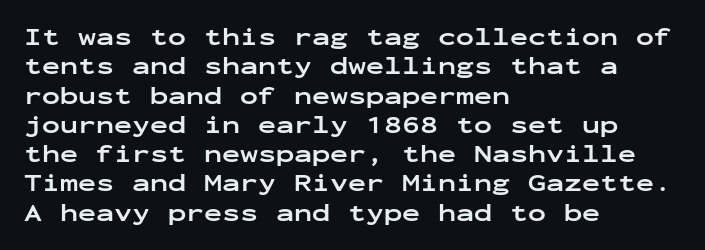
The image shows 24 px bold type, upright; set left-aligned, line spacing 1.22x, normal letter spacing, not underlined.
